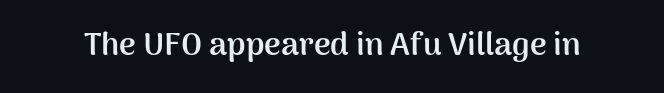
Italic: no, the glyphs are upright roman. Character widths vary here, with narrow letters taking less room than wide ones. Descenders hang freely into open space. The tracking reads as untouched default to a designer's eye. The type family on display is of the sans-serif kind.
